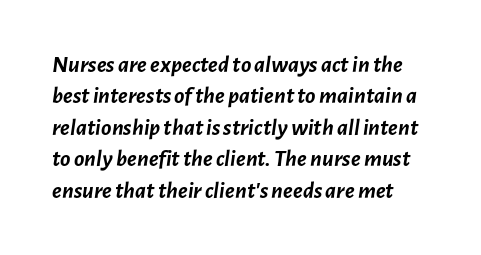
{"italic": "yes", "lean": "right", "slant_degrees": 7, "bold": "yes", "underline": "no", "line_spacing": "normal", "line_spacing_ratio": 1.31, "letter_spacing": "normal", "letter_spacing_em": 0.0, "glyph_px": 24}
